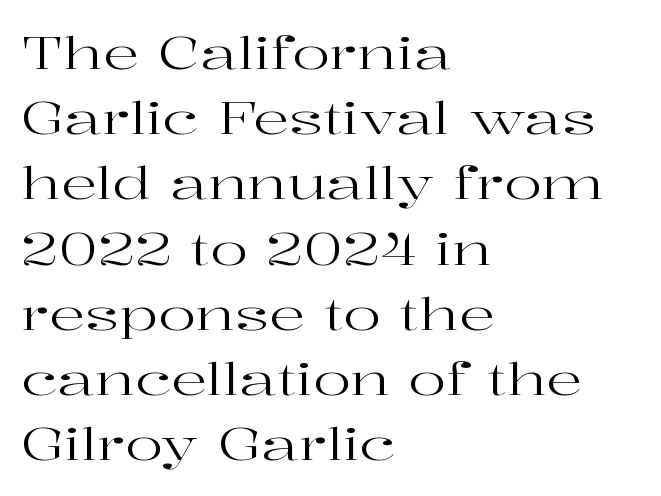
{"serif": "yes", "italic": "no", "bold": "no", "weight": "regular", "width": "wide", "stroke_contrast": "high", "x_height": "medium", "monospaced": "no", "underline": "no", "align": "left", "line_spacing": "normal", "line_spacing_ratio": 1.45, "letter_spacing": "normal", "letter_spacing_em": 0.0, "glyph_px": 45}
